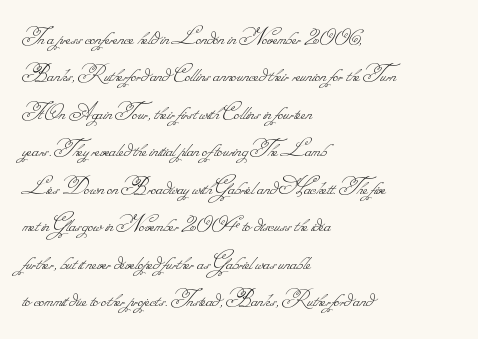
The image shows 25 px text type; set left-aligned, normal line spacing (1.5x), normal letter spacing, not underlined.
